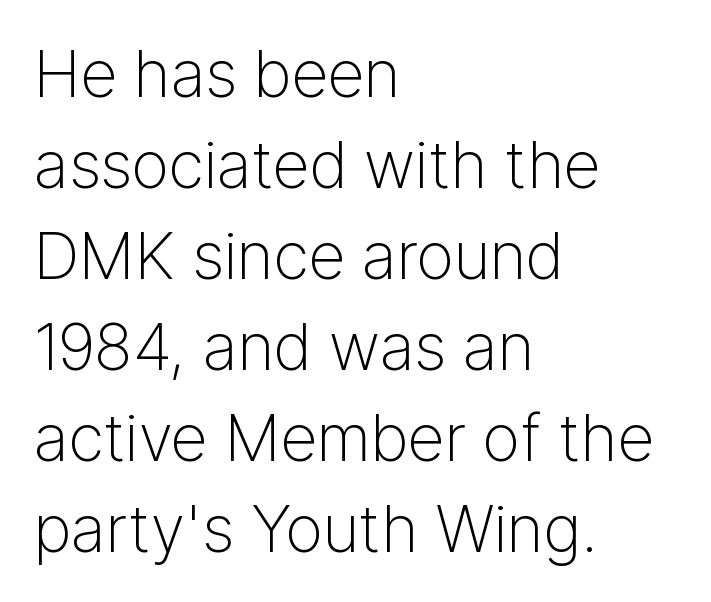
{"serif": "no", "italic": "no", "bold": "no", "weight": "light", "width": "normal", "stroke_contrast": "low", "x_height": "medium", "monospaced": "no", "underline": "no", "align": "left", "line_spacing": "normal", "line_spacing_ratio": 1.4, "letter_spacing": "normal", "letter_spacing_em": 0.0, "glyph_px": 65}
